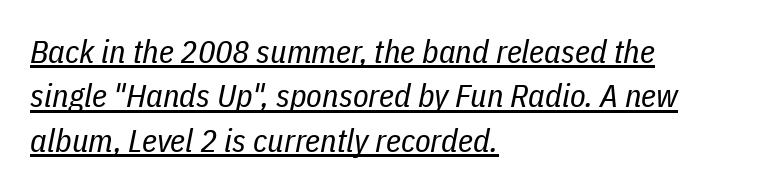
{"italic": "yes", "lean": "right", "slant_degrees": 11, "bold": "no", "weight": "regular", "width": "condensed", "stroke_contrast": "low", "x_height": "medium", "monospaced": "no", "underline": "yes", "align": "left", "line_spacing": "normal", "line_spacing_ratio": 1.39, "letter_spacing": "normal", "letter_spacing_em": 0.0, "glyph_px": 32}
